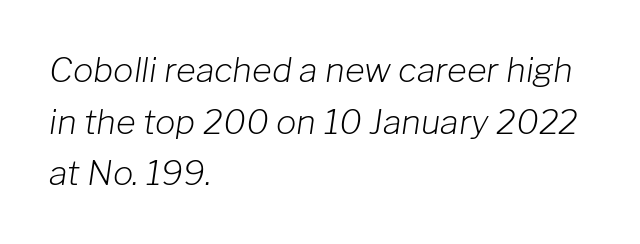
Q: Is the text bold? A: No.
Q: Is the text italic (slanted)? A: Yes, it leans right by about 8 degrees.
Q: Is the text underlined? A: No.
Q: How is the paragraph aligned? A: Left-aligned.
Q: Is the spacing between letters normal or unusually wide? A: Normal.
Q: Is the spacing between lines tight, normal or loose? A: Normal.
Q: Width (condensed, normal, or wide)? A: Normal.
Q: Stroke contrast? A: Low.
Q: x-height? A: Medium.
Q: Monospaced? A: No.
